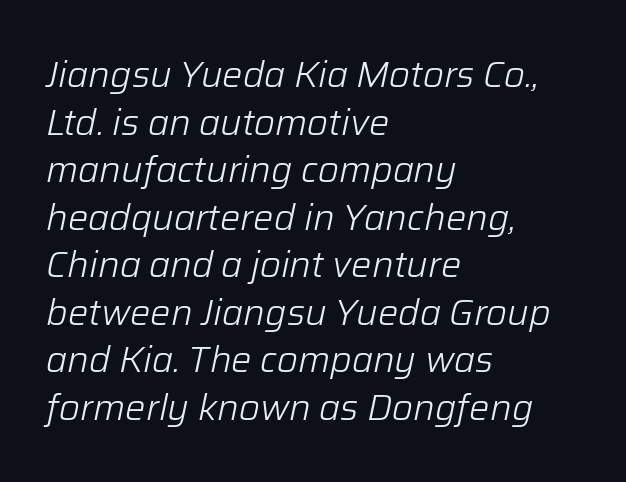
The image shows 36 px light type, italic (leaning right); set left-aligned, normal line spacing (1.32x), normal letter spacing, not underlined; low stroke contrast and a medium x-height.
